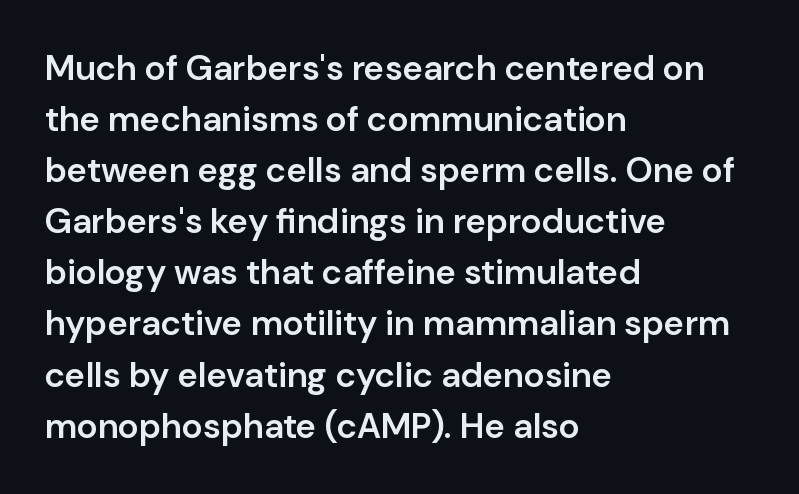
The image shows 35 px semibold sans-serif type, upright; set left-aligned, normal line spacing (1.46x), normal letter spacing, not underlined; low stroke contrast and a medium x-height.
